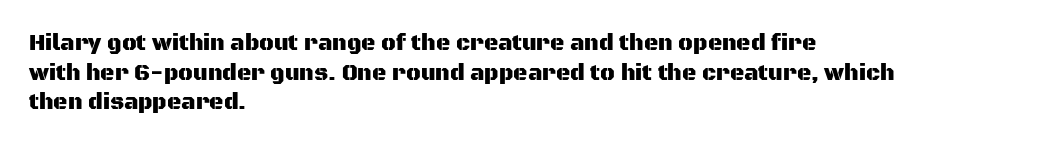
The passage shown stacks its lines at a standard gap. Look at the tracking — it's just the regular setting, nothing added. A typesetter would mark this as roman, not italic. Underlining? Definitely not there. One-word summary of the alignment: left.
